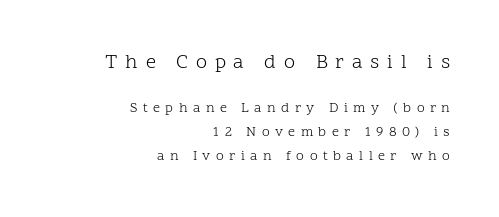
{"italic": "no", "bold": "no", "underline": "no", "align": "right", "line_spacing_ratio": 1.71, "letter_spacing": "wide", "letter_spacing_em": 0.39, "larger_block": "first", "size_ratio": 1.43, "glyph_px": 20}
